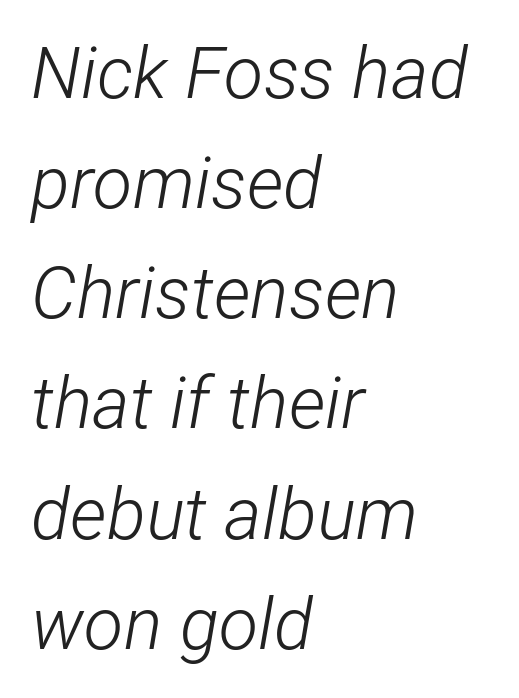
Q: Is the text bold? A: No.
Q: Is the text italic (slanted)? A: Yes, it leans right by about 12 degrees.
Q: Is the text underlined? A: No.
Q: How is the paragraph aligned? A: Left-aligned.
Q: Is the spacing between letters normal or unusually wide? A: Normal.
Q: Is the spacing between lines tight, normal or loose? A: Normal.
Q: Width (condensed, normal, or wide)? A: Condensed.
Q: Stroke contrast? A: Low.
Q: x-height? A: Medium.
Q: Monospaced? A: No.
